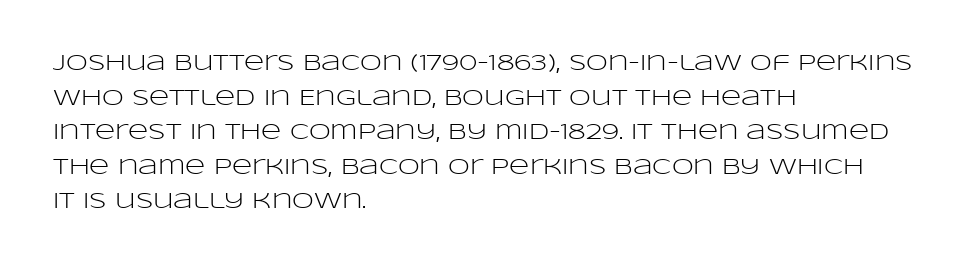
{"italic": "no", "bold": "no", "underline": "no", "align": "left", "line_spacing": "normal", "line_spacing_ratio": 1.57, "letter_spacing": "normal", "letter_spacing_em": 0.0, "glyph_px": 22}
